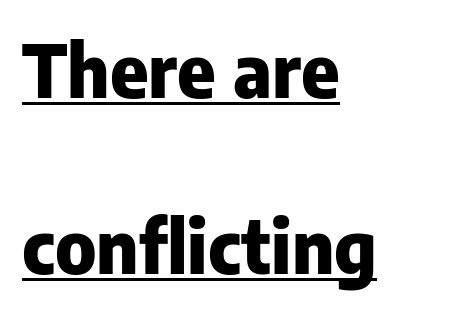
{"serif": "no", "italic": "no", "bold": "yes", "weight": "heavy", "width": "normal", "stroke_contrast": "low", "x_height": "medium", "monospaced": "no", "underline": "yes", "align": "left", "line_spacing": "loose", "line_spacing_ratio": 2.41, "letter_spacing": "normal", "letter_spacing_em": 0.0, "glyph_px": 73}
